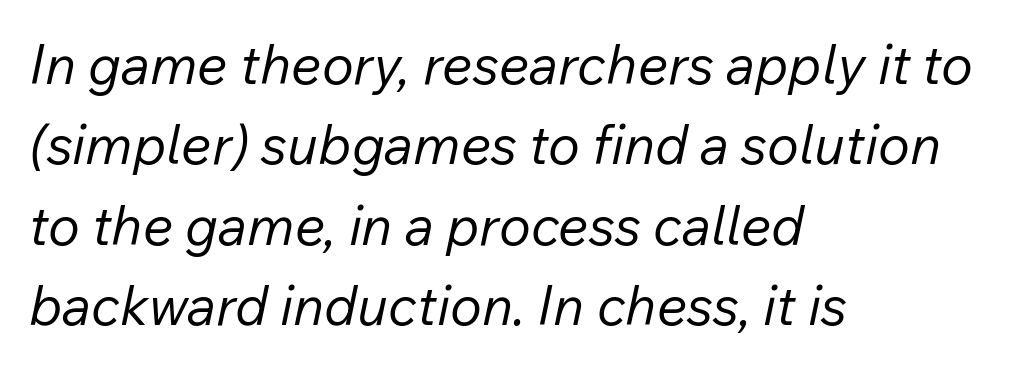
The string is rendered with underlining switched off. The lines sit at an ordinary, default distance from one another. Inter-character spacing is left at the font's built-in metrics. Stroke thickness stays within the range of a standard reading face or lighter.
